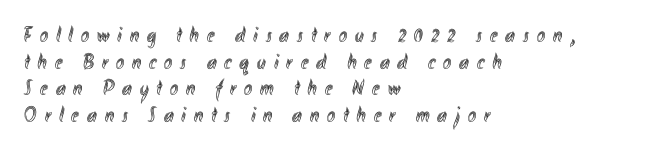
{"underline": "no", "align": "left", "line_spacing_ratio": 1.21, "letter_spacing": "wide", "letter_spacing_em": 0.36, "glyph_px": 22}
